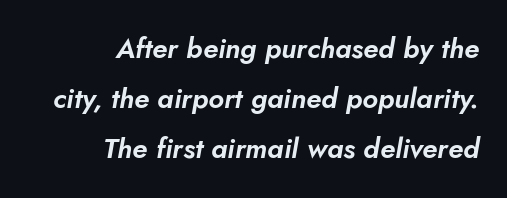
A typesetter would call this zero additional tracking. Short and long lines alike share a common ending point at right. Underlining? Definitely not there. Style check: oblique. This sample has the flowing, uneven cadence of proportional lettering.
